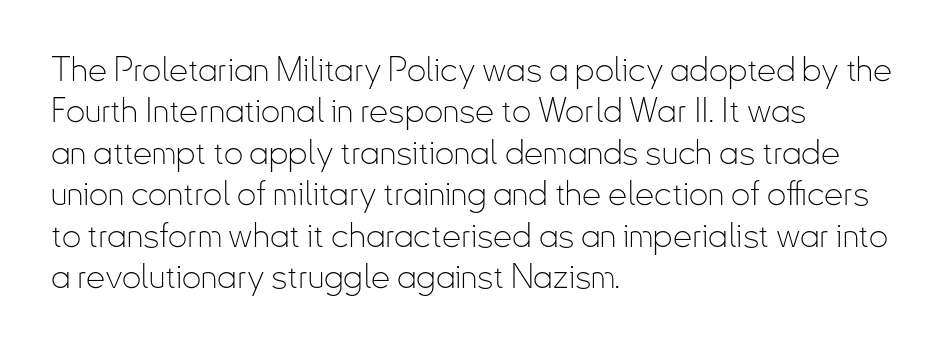
Q: Is the text bold? A: No.
Q: Is the text italic (slanted)? A: No, it is upright.
Q: Is the typeface a serif or a sans-serif typeface? A: Sans-serif.
Q: Is the text underlined? A: No.
Q: How is the paragraph aligned? A: Left-aligned.
Q: Is the spacing between letters normal or unusually wide? A: Normal.
Q: Width (condensed, normal, or wide)? A: Condensed.
Q: Stroke contrast? A: Low.
Q: x-height? A: Small.
Q: Monospaced? A: No.
